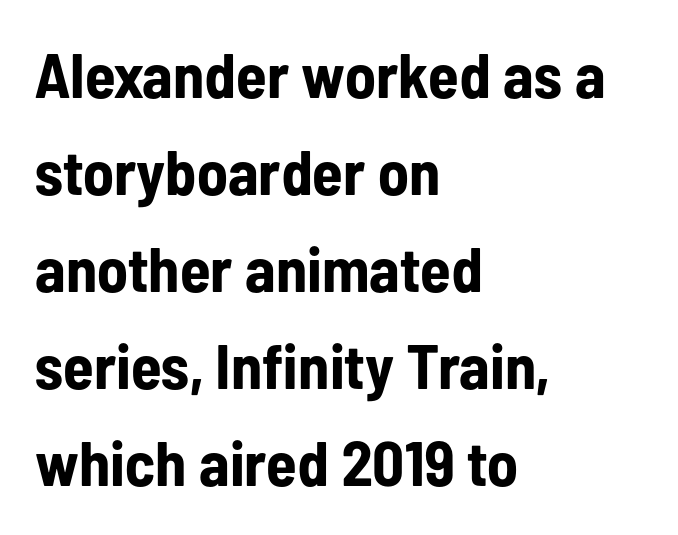
Line starts are locked; line ends wander. The font's upright variant was chosen for this text. The letters carry no serifs — their stems end cleanly without finishing strokes. The strip under each line holds only bare page. Here the glyphs are tracked normally, forming tight word shapes. Varying glyph widths throughout — classic text-font behaviour.
